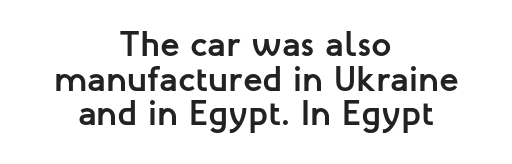
{"serif": "no", "italic": "no", "bold": "yes", "weight": "semibold", "width": "normal", "stroke_contrast": "low", "x_height": "medium", "monospaced": "no", "underline": "no", "align": "center", "line_spacing": "tight", "line_spacing_ratio": 0.96, "letter_spacing": "normal", "letter_spacing_em": 0.0, "glyph_px": 36}
